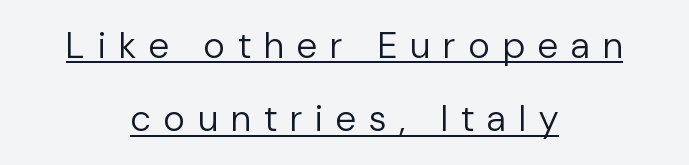
{"serif": "no", "italic": "no", "bold": "no", "weight": "regular", "width": "normal", "stroke_contrast": "low", "x_height": "medium", "monospaced": "no", "underline": "yes", "align": "center", "line_spacing": "loose", "line_spacing_ratio": 1.98, "letter_spacing": "wide", "letter_spacing_em": 0.37, "glyph_px": 37}
